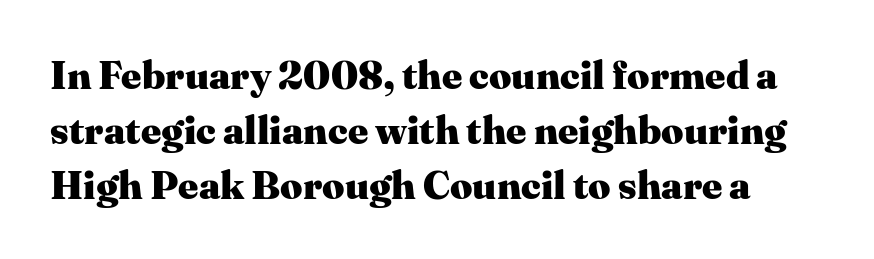
{"serif": "yes", "italic": "no", "bold": "yes", "weight": "heavy", "width": "normal", "stroke_contrast": "medium", "x_height": "medium", "monospaced": "no", "underline": "no", "line_spacing": "normal", "line_spacing_ratio": 1.41, "letter_spacing": "normal", "letter_spacing_em": 0.0, "glyph_px": 39}
